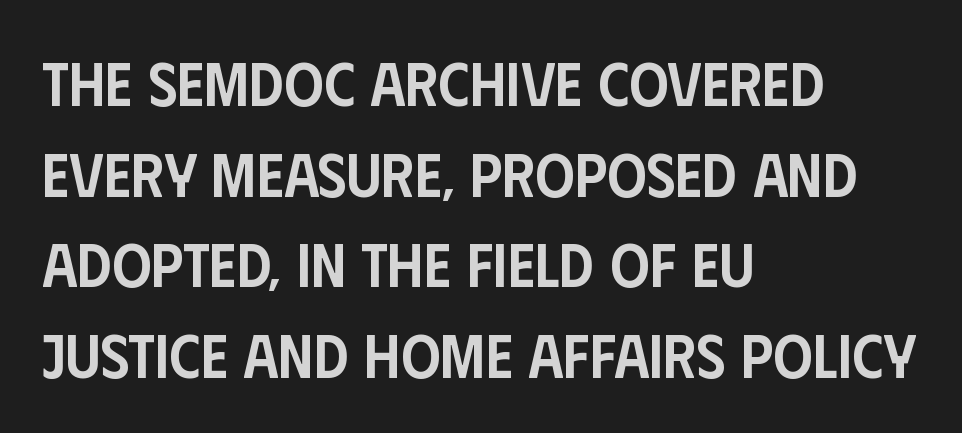
The image shows 62 px semibold, condensed sans-serif type, upright; set left-aligned, normal line spacing (1.46x), normal letter spacing, not underlined; low stroke contrast and a large x-height.
